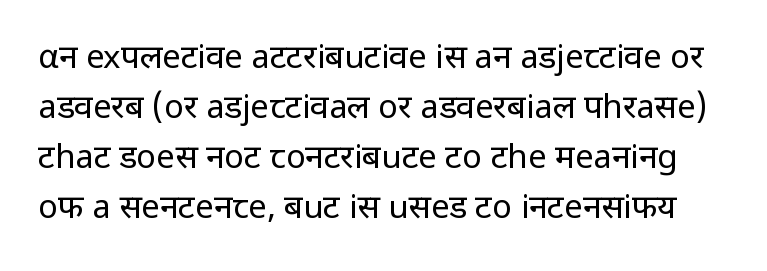
The image shows 33 px regular-weight sans-serif type, upright; set normal line spacing (1.52x), normal letter spacing, not underlined; low stroke contrast and a medium x-height.
